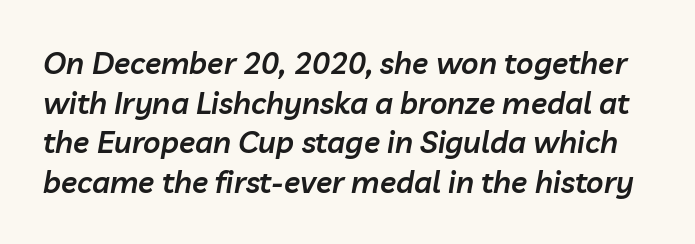
The image shows 30 px semibold type, italic (leaning right); set normal line spacing (1.32x), normal letter spacing, not underlined; low stroke contrast and a medium x-height.
